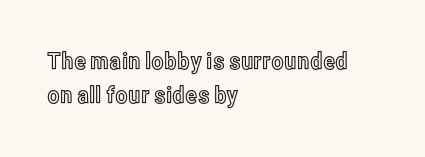
The specimen omits any rule beneath the text block's lines. The line-height multiplier appears to be the usual default. Posture: upright roman. The letters sit at their default tracking, neither squeezed nor spread.
